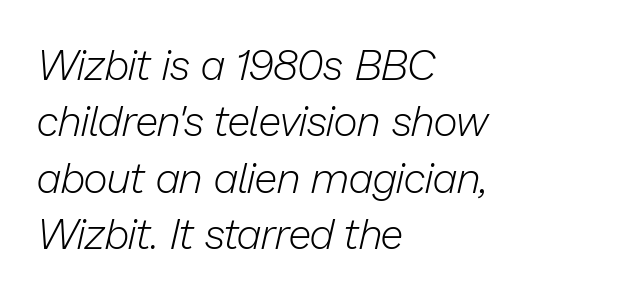
Any mark beneath the type? The region is blank. Here the designer chose a conventional face with non-uniform glyph widths. Does the copy run flush right? No — it runs flush left. Observe the lean: these are italic letterforms.
